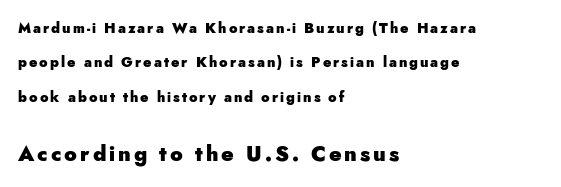
Q: Is the text bold? A: Yes.
Q: Is the text italic (slanted)? A: No, it is upright.
Q: Is the text underlined? A: No.
Q: How is the paragraph aligned? A: Left-aligned.
Q: Is the spacing between lines tight, normal or loose? A: Loose.
Q: Which block of text is set in a larger size, the first (top) or the second (bottom)? A: The second (bottom) one.
